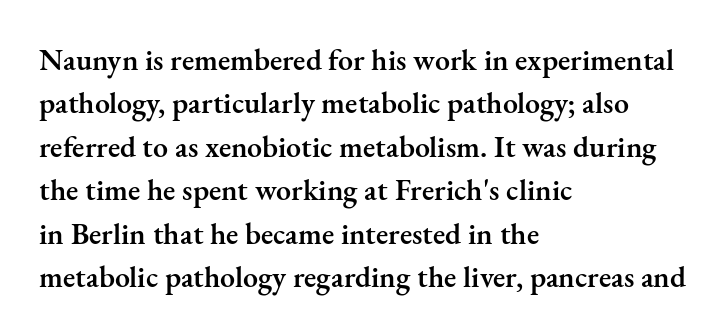
{"serif": "yes", "italic": "no", "bold": "semi", "weight": "semibold", "width": "normal", "stroke_contrast": "medium", "x_height": "small", "monospaced": "no", "underline": "no", "align": "left", "line_spacing": "normal", "line_spacing_ratio": 1.45, "letter_spacing": "normal", "letter_spacing_em": 0.0, "glyph_px": 30}
